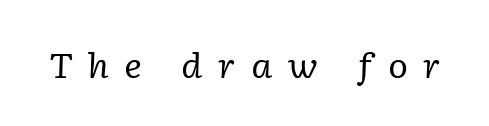
{"serif": "yes", "italic": "yes", "lean": "right", "slant_degrees": 2, "bold": "no", "weight": "regular", "width": "normal", "stroke_contrast": "low", "x_height": "medium", "monospaced": "no", "underline": "no", "letter_spacing": "wide", "letter_spacing_em": 0.45, "glyph_px": 34}
